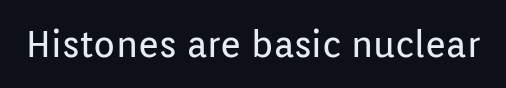
{"serif": "no", "italic": "no", "bold": "no", "weight": "regular", "width": "normal", "stroke_contrast": "low", "x_height": "medium", "monospaced": "no", "underline": "no", "letter_spacing": "normal", "letter_spacing_em": 0.0, "glyph_px": 36}
